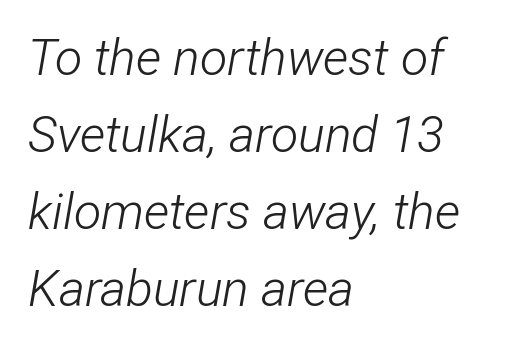
The image shows 50 px light, condensed type, italic (leaning right); set left-aligned, normal line spacing (1.54x), normal letter spacing, not underlined; low stroke contrast and a medium x-height.
